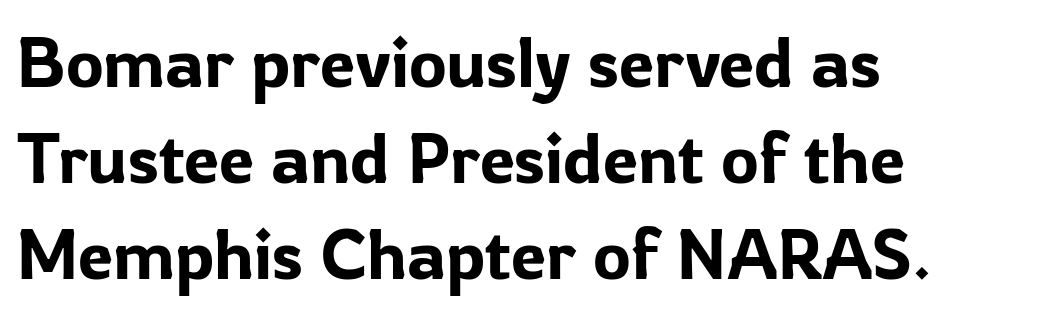
Looks like regular typesetting: each glyph gets only the width it needs. Type style note: lacks serifs. Underline: absent. Each line starts at the same left margin while the right side varies. The block of text has a typical density, with ordinary space between rows. The rendering keeps characters at their native spacing.
